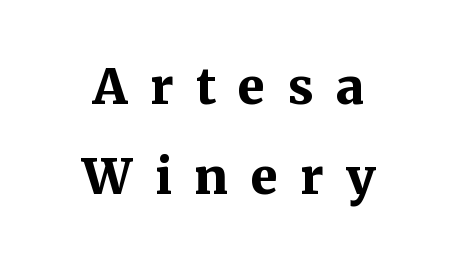
The image shows 49 px bold serif type, upright; set centered, line spacing 1.84x, unusually wide letter spacing (+0.46 em), not underlined; medium stroke contrast and a medium x-height.
